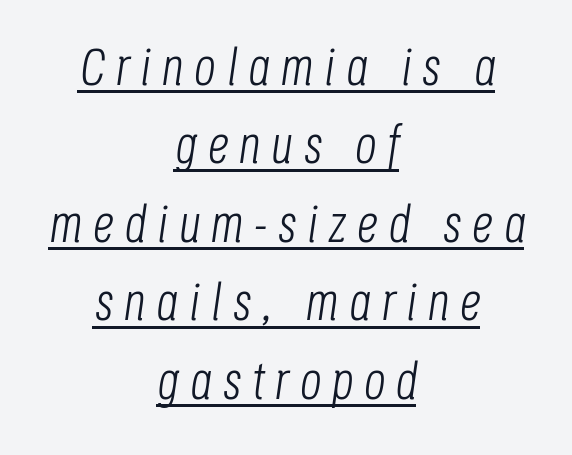
The face used here is proportionally spaced, like ordinary book or web type. When letters slant like this, we call the style italic. The type is letterspaced generously, with wide tracking. Notice how a bar underscores the lettering throughout. Centered paragraph, ragged on both sides. Think standard paragraph weight, or any step lighter than that.
